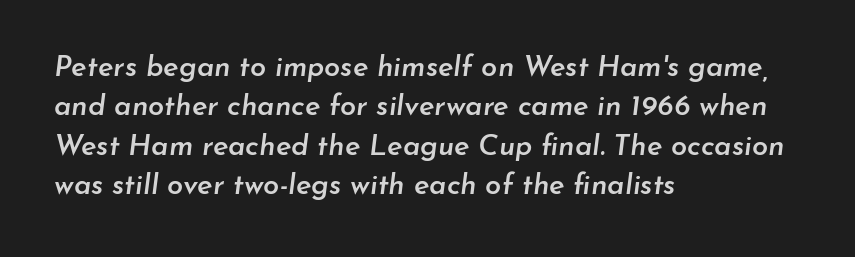
A student would call this left alignment; a typographer would say flush left, rag right. Stroke thickness is moderately raised; the sample reads as semibold. The leading is moderate, giving the passage an even texture. The rendering applies a slant to the glyphs.
